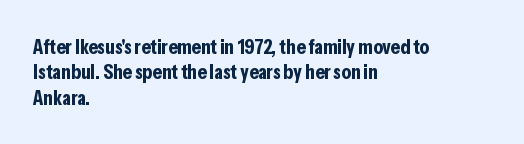
Q: Is the text bold? A: Yes.
Q: Is the text italic (slanted)? A: No, it is upright.
Q: Is the text underlined? A: No.
Q: How is the paragraph aligned? A: Left-aligned.
Q: Is the spacing between letters normal or unusually wide? A: Normal.
